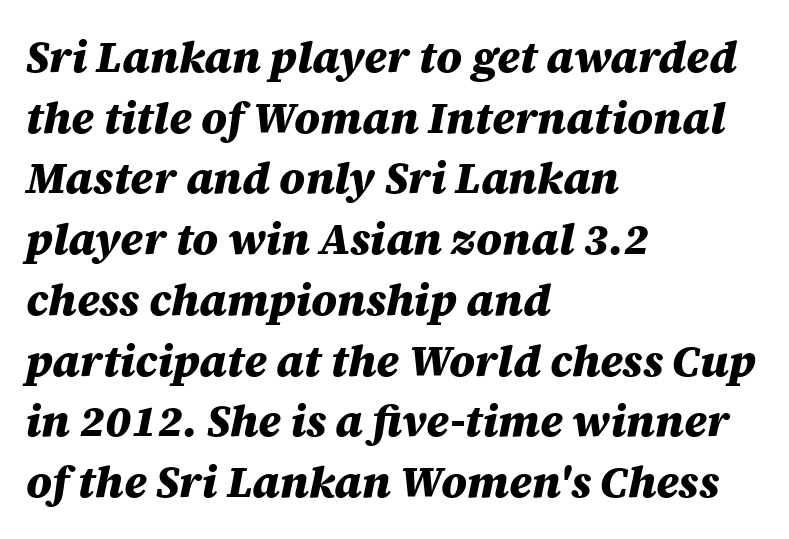
The image shows 44 px heavy type, italic (leaning right); set left-aligned, normal line spacing (1.38x), normal letter spacing, not underlined; medium stroke contrast and a large x-height.
